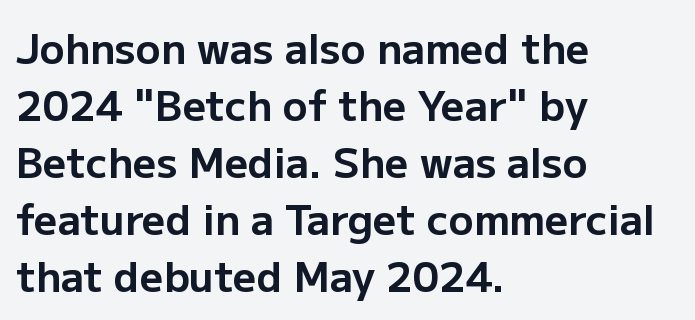
This rendering features lettering with no underline. The characters display no serif detailing; their extremities are plain. Each letter keeps its own natural width here, so spacing adapts to shape. These lines are set flush left with a ragged right edge. Reading down the column, the eye jumps a familiar distance to each next line.
